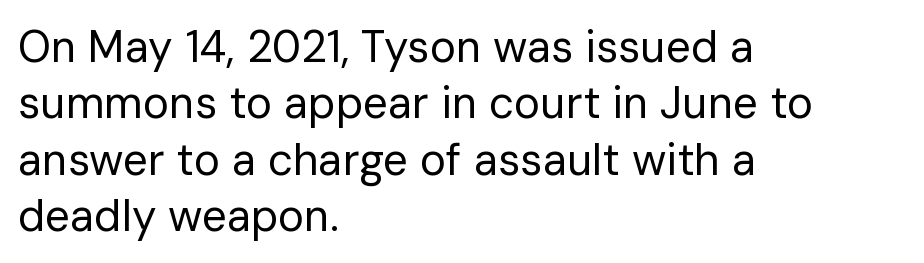
No letter is thick-stroked: the sample isn't bold. The rendering uses a moderate line-height, typical for paragraphs. The rendering uses natural spacing where letterforms have individual widths. Each line starts at the same left margin while the right side varies. In terms of letterform style, serifs are entirely absent.
